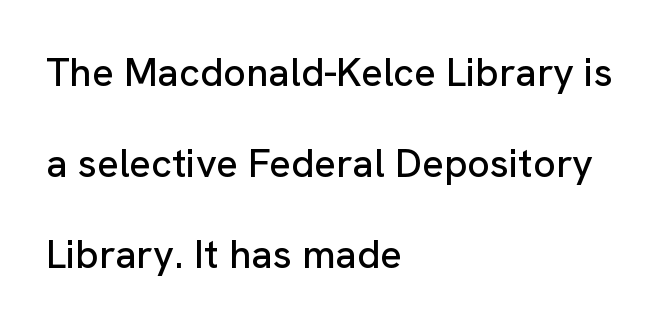
You could call the tracking neutral — neither tight nor loose. These lines were composed using upright roman letters. Honestly, the rows look like they've been pulled way apart. Just letters on the line, the space beneath them empty. Do the characters align in a grid? No, the font is proportional. Regarding serifs, this sample does without them.
